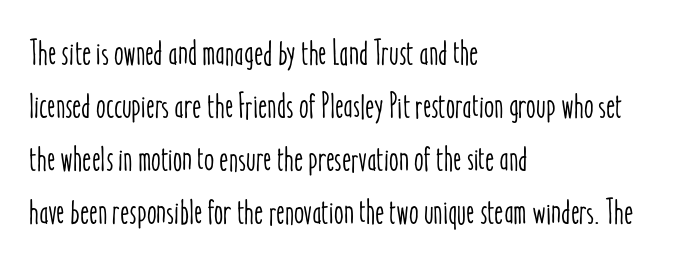
{"italic": "no", "width": "condensed", "stroke_contrast": "low", "x_height": "medium", "monospaced": "no", "underline": "no", "align": "left", "line_spacing": "normal", "line_spacing_ratio": 1.51, "letter_spacing": "normal", "letter_spacing_em": 0.0, "glyph_px": 35}
